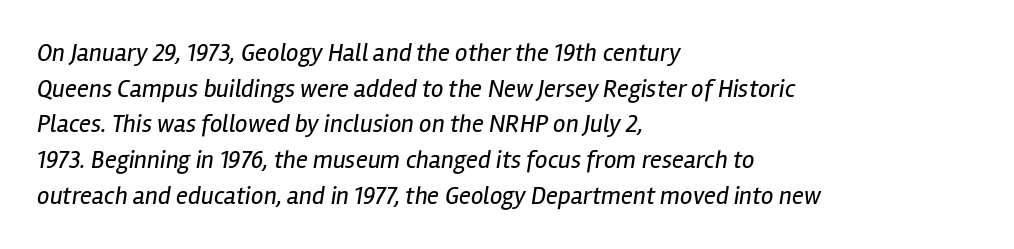
The image shows 25 px text type, italic (leaning right); set left-aligned, normal line spacing (1.43x), normal letter spacing, not underlined.
